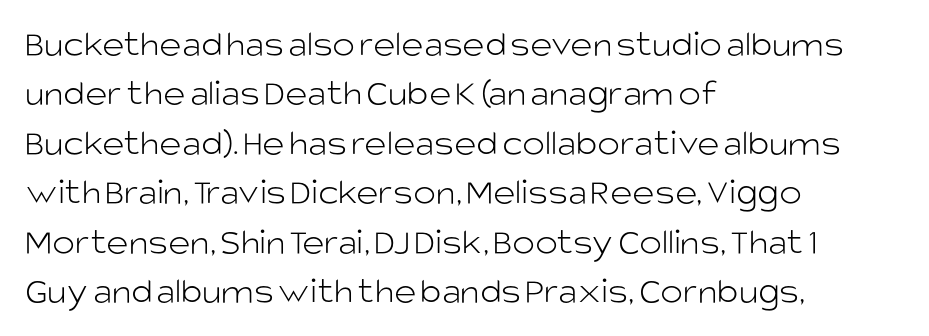
Nobody drew a line under any word here. Style check: upright. The passage shown stacks its lines at a standard gap. Looks like regular typesetting: each glyph gets only the width it needs. Heft: none added — not bold.
